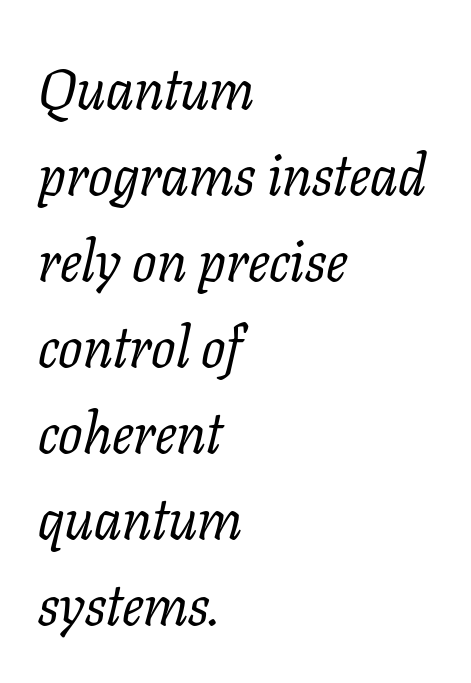
Which margin do the lines hug? The left one — the right edge is uneven. The lines sit at an ordinary, default distance from one another. The gaps between neighbouring characters are ordinary and unremarkable. This sample has the flowing, uneven cadence of proportional lettering.
